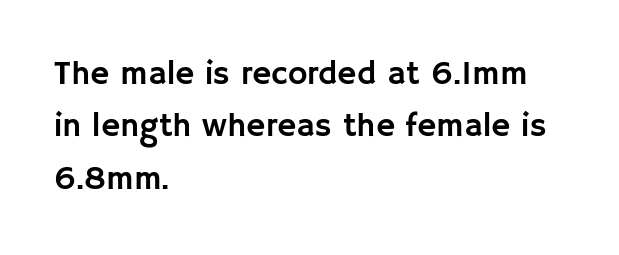
{"serif": "no", "italic": "no", "width": "normal", "stroke_contrast": "low", "x_height": "large", "monospaced": "no", "underline": "no", "align": "left", "line_spacing": "normal", "line_spacing_ratio": 1.59, "letter_spacing": "normal", "letter_spacing_em": 0.0, "glyph_px": 33}
